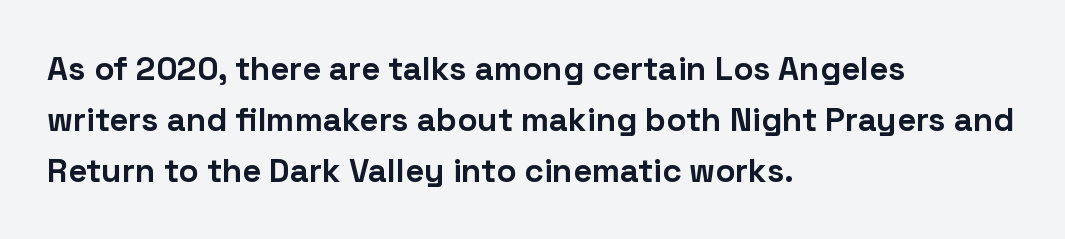
{"serif": "no", "italic": "no", "bold": "yes", "weight": "bold", "width": "normal", "stroke_contrast": "low", "x_height": "medium", "monospaced": "no", "underline": "no", "align": "left", "line_spacing": "normal", "line_spacing_ratio": 1.54, "letter_spacing": "normal", "letter_spacing_em": 0.0, "glyph_px": 33}
